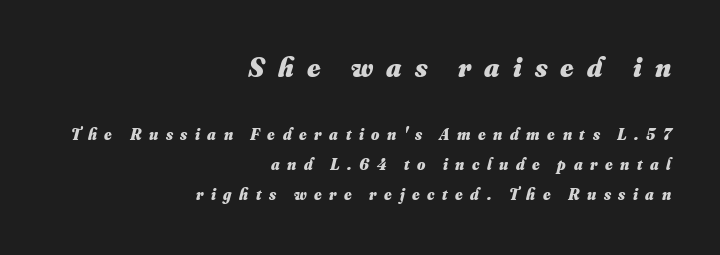
Q: Is the text bold? A: Yes.
Q: Is the text underlined? A: No.
Q: How is the paragraph aligned? A: Right-aligned.
Q: Is the spacing between letters normal or unusually wide? A: Unusually wide.
Q: Which block of text is set in a larger size, the first (top) or the second (bottom)? A: The first (top) one.
Q: Width (condensed, normal, or wide)? A: Normal.
Q: Stroke contrast? A: Medium.
Q: x-height? A: Small.
Q: Monospaced? A: No.
